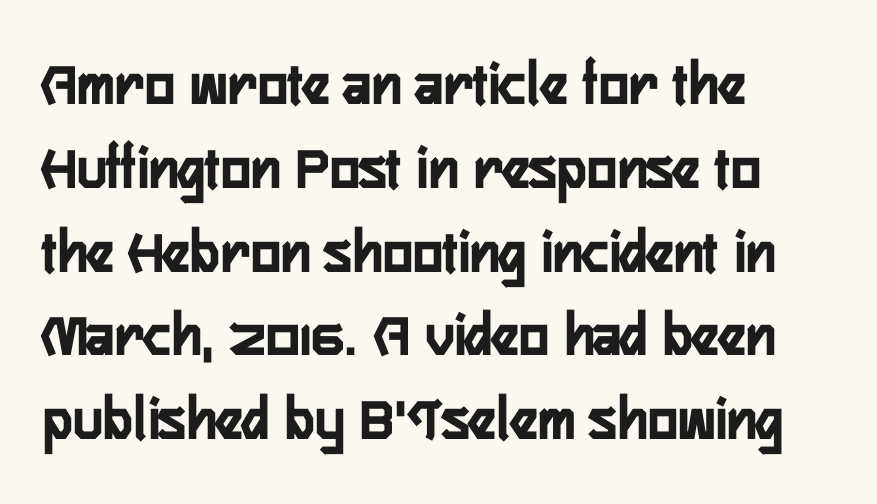
Q: Is the text italic (slanted)? A: No, it is upright.
Q: Is the typeface a serif or a sans-serif typeface? A: Sans-serif.
Q: Is the text underlined? A: No.
Q: How is the paragraph aligned? A: Left-aligned.
Q: Is the spacing between letters normal or unusually wide? A: Normal.
Q: Is the spacing between lines tight, normal or loose? A: Normal.
Q: Width (condensed, normal, or wide)? A: Condensed.
Q: Stroke contrast? A: Low.
Q: x-height? A: Medium.
Q: Monospaced? A: No.
